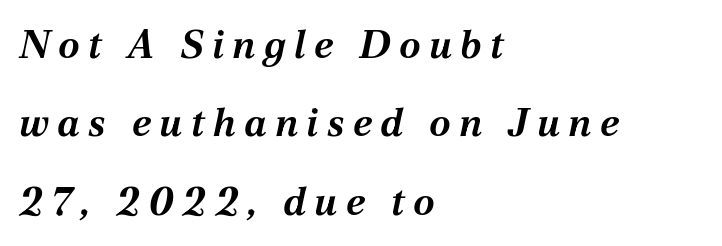
Q: Is the text bold? A: Yes.
Q: Is the text italic (slanted)? A: Yes, it leans right by about 12 degrees.
Q: Is the text underlined? A: No.
Q: How is the paragraph aligned? A: Left-aligned.
Q: Is the spacing between letters normal or unusually wide? A: Unusually wide.
Q: Is the spacing between lines tight, normal or loose? A: Loose.
Q: Width (condensed, normal, or wide)? A: Normal.
Q: Stroke contrast? A: Medium.
Q: x-height? A: Medium.
Q: Monospaced? A: No.
